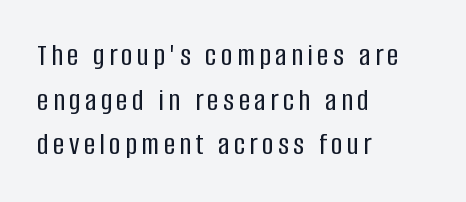
Interline gaps are of average width in this sample. This rendering features lettering with no underline. Left-aligned paragraph, ragged on the right. Do the characters align in a grid? No, the font is proportional. Ordinary non-slanted type is in use. The typeface chosen for these lines omits serifs.
